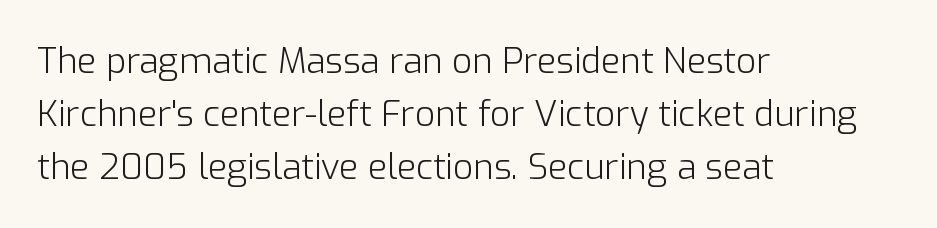
Q: Is the text bold? A: No.
Q: Is the text italic (slanted)? A: No, it is upright.
Q: Is the typeface a serif or a sans-serif typeface? A: Sans-serif.
Q: Is the text underlined? A: No.
Q: How is the paragraph aligned? A: Left-aligned.
Q: Is the spacing between letters normal or unusually wide? A: Normal.
Q: Is the spacing between lines tight, normal or loose? A: Normal.
Q: Width (condensed, normal, or wide)? A: Normal.
Q: Stroke contrast? A: Low.
Q: x-height? A: Medium.
Q: Monospaced? A: No.
